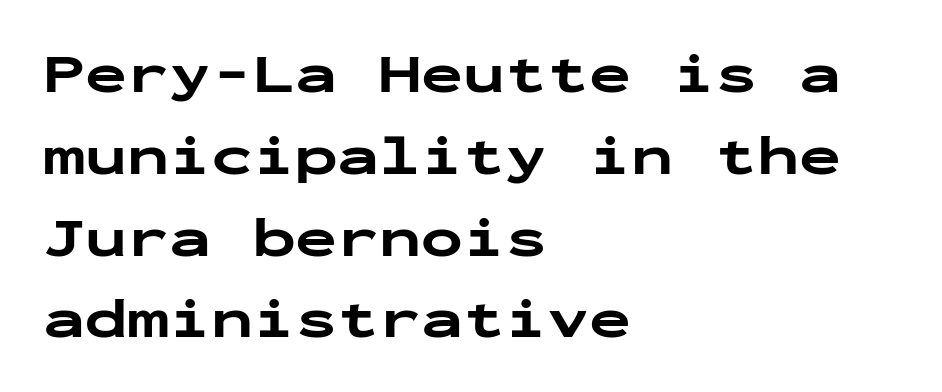
The passage shown is typeset with a sans-serif family. A full-strength bold gives these letters their thick strokes. Alignment: flush left. Horizontal bands of white between lines are of average thickness.
